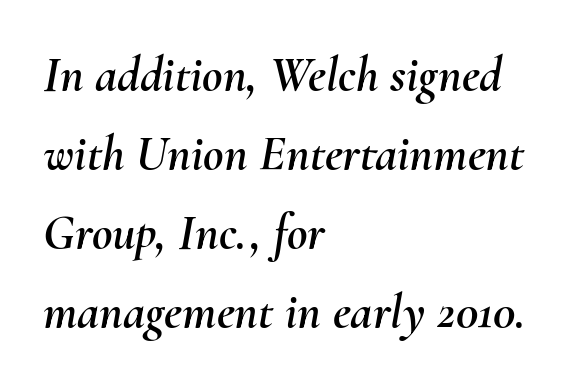
The specimen omits any rule beneath the text block's lines. Varying glyph widths throughout — classic text-font behaviour. A typesetter would call this zero additional tracking. This sample keeps an unexceptional amount of space between lines.
